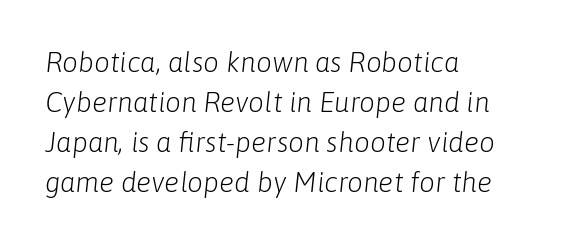
Q: Is the text bold? A: No.
Q: Is the text italic (slanted)? A: Yes, it leans right by about 6 degrees.
Q: Is the text underlined? A: No.
Q: How is the paragraph aligned? A: Left-aligned.
Q: Is the spacing between letters normal or unusually wide? A: Normal.
Q: Is the spacing between lines tight, normal or loose? A: Normal.
Q: Width (condensed, normal, or wide)? A: Normal.
Q: Stroke contrast? A: Low.
Q: x-height? A: Medium.
Q: Monospaced? A: No.
